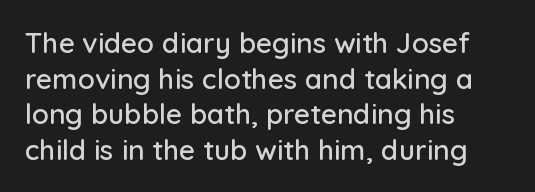
The image shows 28 px sans-serif type, upright; set left-aligned, normal line spacing (1.27x), normal letter spacing, not underlined; low stroke contrast and a medium x-height.
